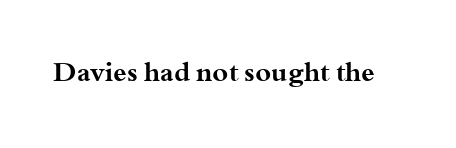
The image shows 27 px bold type, upright; set normal letter spacing, not underlined.
